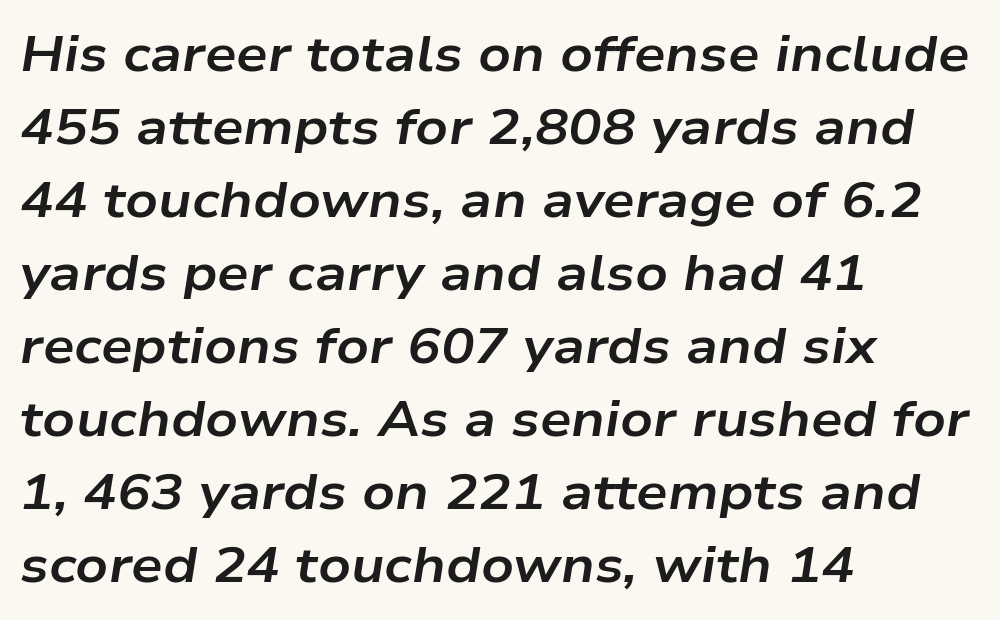
Layout note: lines flush left. The strokes are fattened all the way to bold. These lines are rendered in a variable-pitch font. The glyphs look as if they've been sheared to an angle.
